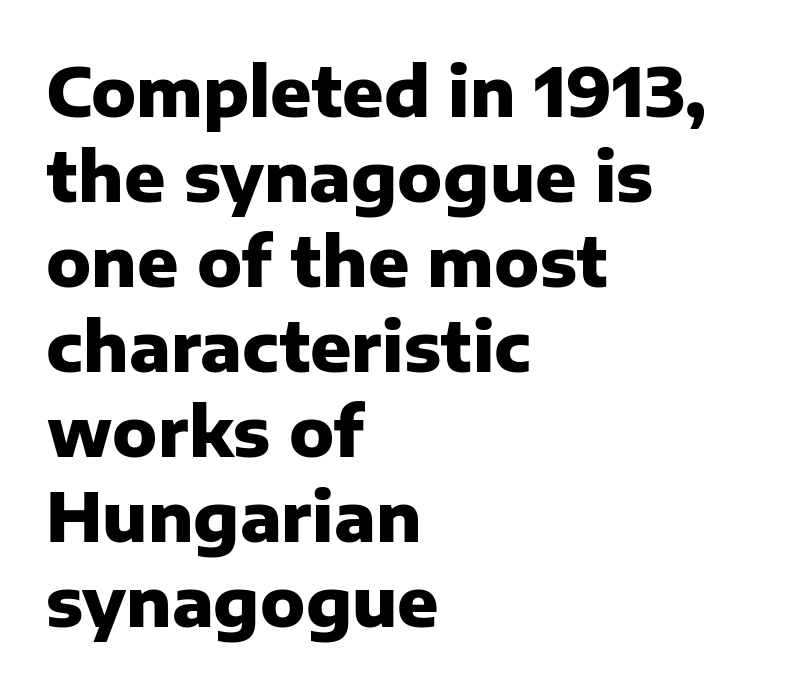
Q: Is the text bold? A: Yes.
Q: Is the text italic (slanted)? A: No, it is upright.
Q: Is the typeface a serif or a sans-serif typeface? A: Sans-serif.
Q: Is the text underlined? A: No.
Q: How is the paragraph aligned? A: Left-aligned.
Q: Is the spacing between letters normal or unusually wide? A: Normal.
Q: Is the spacing between lines tight, normal or loose? A: Normal.
Q: Width (condensed, normal, or wide)? A: Normal.
Q: Stroke contrast? A: Low.
Q: x-height? A: Medium.
Q: Monospaced? A: No.
